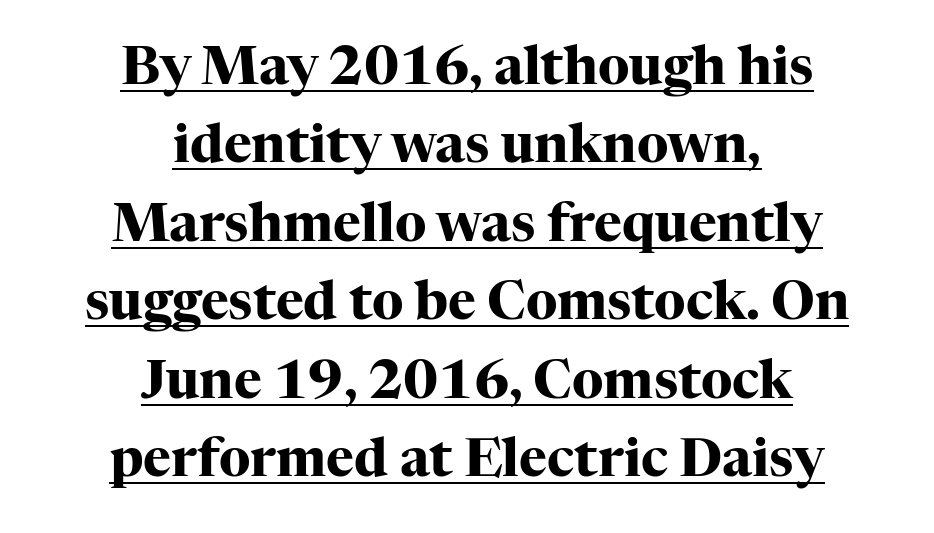
The image shows 53 px heavy serif type, upright; set centered, normal line spacing (1.48x), normal letter spacing, underlined; high stroke contrast and a medium x-height.
